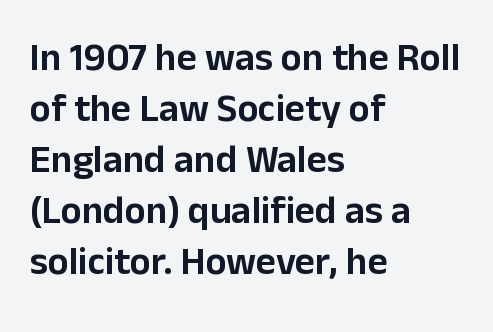
The image shows 39 px sans-serif type, upright; set left-aligned, normal line spacing (1.31x), normal letter spacing, not underlined; low stroke contrast and a medium x-height.
